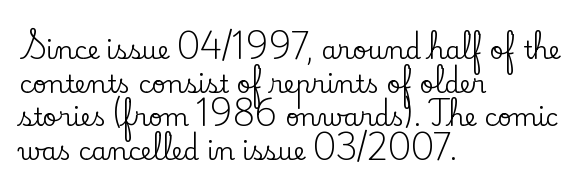
{"italic": "no", "underline": "no", "align": "left", "line_spacing": "normal", "line_spacing_ratio": 1.35, "letter_spacing": "normal", "letter_spacing_em": 0.0, "glyph_px": 25}
